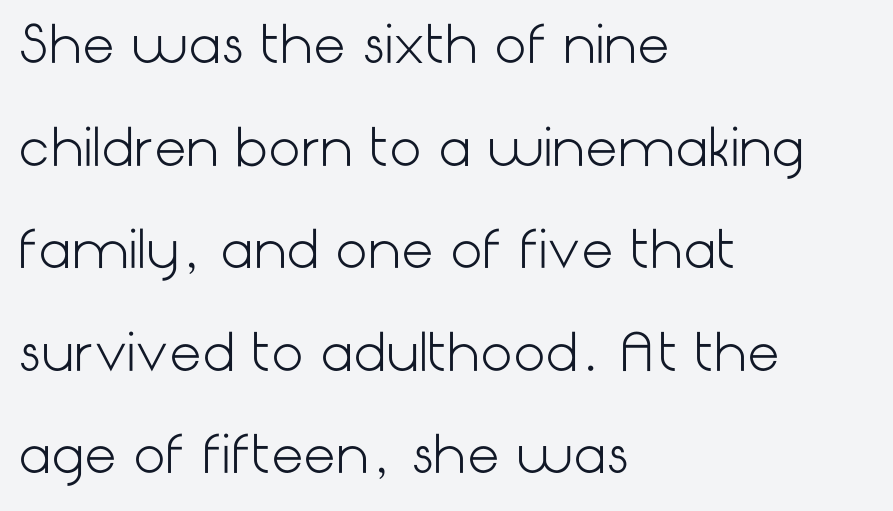
The typeface has the unassuming heft of standard copy or less. The baseline area is clear. I'd call this a sans setting — the letters go barefoot. Vertical strokes here are truly vertical. Tracking here is standard; glyphs follow each other at the usual distance.
